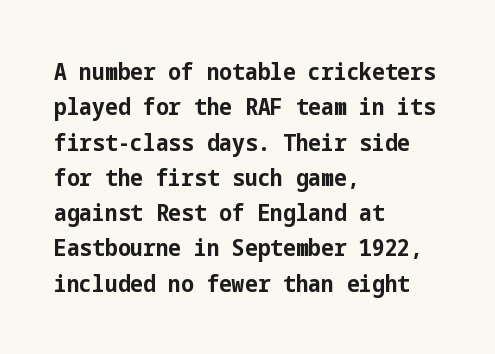
{"italic": "no", "bold": "yes", "underline": "no", "align": "left", "line_spacing": "normal", "line_spacing_ratio": 1.47, "letter_spacing": "normal", "letter_spacing_em": 0.0, "glyph_px": 24}
